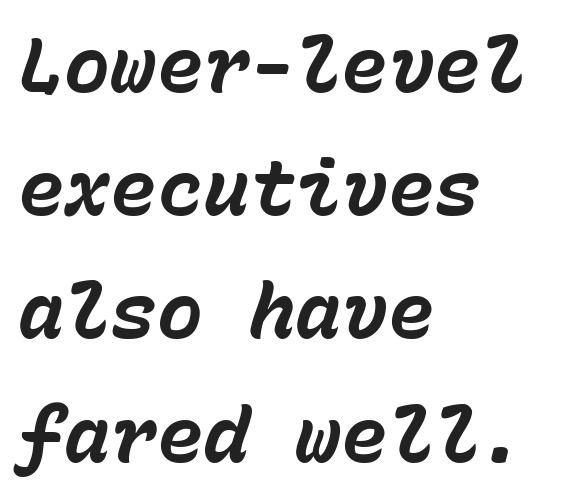
{"italic": "yes", "lean": "right", "slant_degrees": 15, "bold": "yes", "weight": "bold", "width": "normal", "stroke_contrast": "low", "x_height": "medium", "monospaced": "yes", "underline": "no", "align": "left", "line_spacing": "normal", "line_spacing_ratio": 1.6, "letter_spacing": "normal", "letter_spacing_em": 0.0, "glyph_px": 77}
